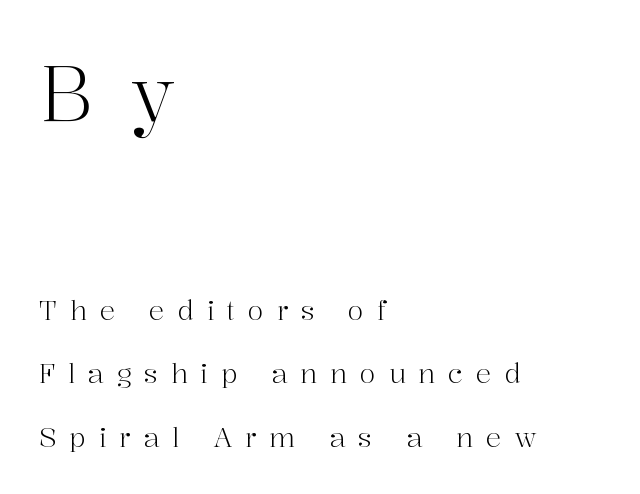
The image shows 78 px light serif type, upright; set left-aligned, loose line spacing (2.44x), unusually wide letter spacing (+0.49 em), not underlined; the first (top) block is 3.0x larger; high stroke contrast and a medium x-height.
